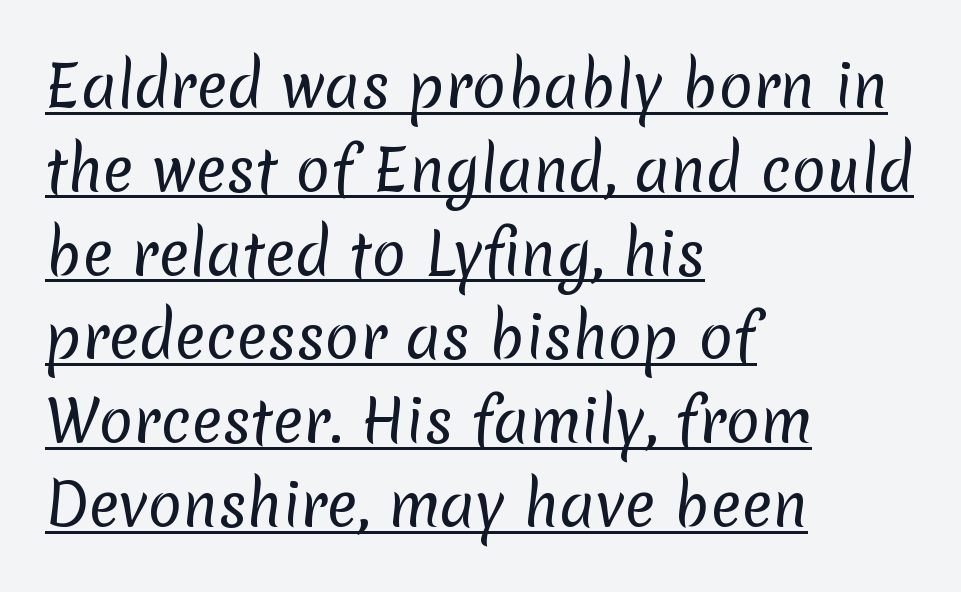
The image shows 57 px regular-weight sans-serif type; set left-aligned, normal line spacing (1.47x), normal letter spacing, underlined; low stroke contrast and a medium x-height.
